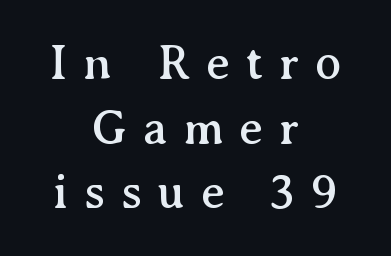
Q: Is the text italic (slanted)? A: No, it is upright.
Q: Is the typeface a serif or a sans-serif typeface? A: Serif.
Q: Is the text underlined? A: No.
Q: How is the paragraph aligned? A: Centered.
Q: Is the spacing between letters normal or unusually wide? A: Unusually wide.
Q: Is the spacing between lines tight, normal or loose? A: Normal.
Q: Width (condensed, normal, or wide)? A: Normal.
Q: Stroke contrast? A: Medium.
Q: x-height? A: Medium.
Q: Monospaced? A: No.
